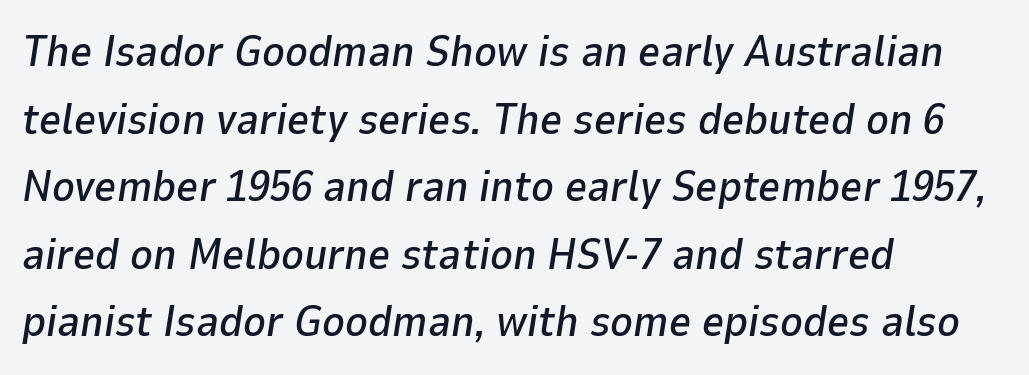
Each row of text sits above clean, open space. Line beginnings align vertically; line endings do not. This sample has the flowing, uneven cadence of proportional lettering. These lines were composed using italics. Is there much room between lines? A standard amount, neither cramped nor airy.
